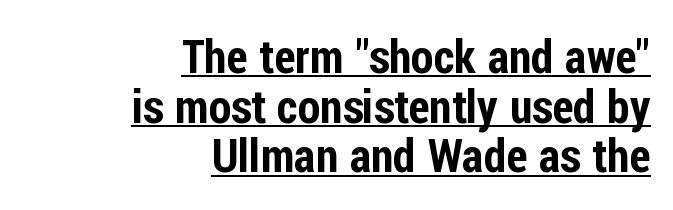
{"serif": "no", "italic": "no", "width": "condensed", "stroke_contrast": "low", "x_height": "medium", "monospaced": "no", "underline": "yes", "align": "right", "line_spacing": "tight", "line_spacing_ratio": 1.08, "letter_spacing": "normal", "letter_spacing_em": 0.0, "glyph_px": 46}
